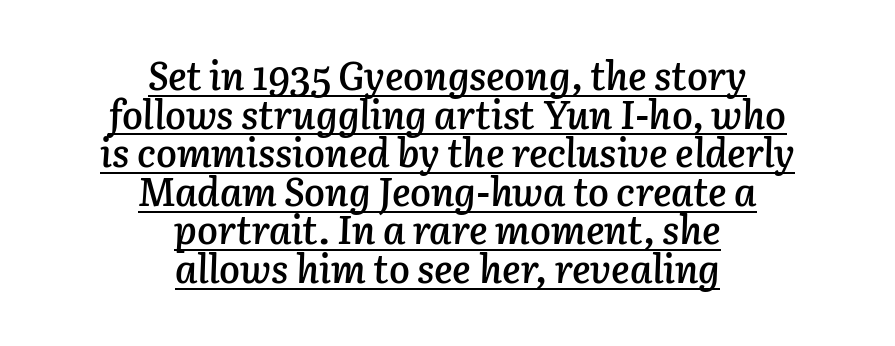
{"italic": "yes", "lean": "right", "slant_degrees": 3, "bold": "semi", "weight": "semibold", "width": "normal", "stroke_contrast": "low", "x_height": "medium", "monospaced": "no", "underline": "yes", "align": "center", "line_spacing": "tight", "line_spacing_ratio": 0.99, "letter_spacing": "normal", "letter_spacing_em": 0.0, "glyph_px": 39}
